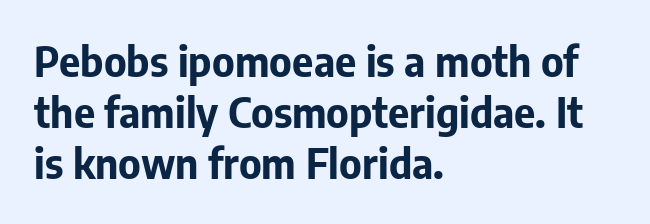
{"serif": "no", "italic": "no", "bold": "yes", "weight": "bold", "width": "normal", "stroke_contrast": "low", "x_height": "medium", "monospaced": "no", "underline": "no", "align": "left", "line_spacing": "normal", "line_spacing_ratio": 1.25, "letter_spacing": "normal", "letter_spacing_em": 0.0, "glyph_px": 41}
